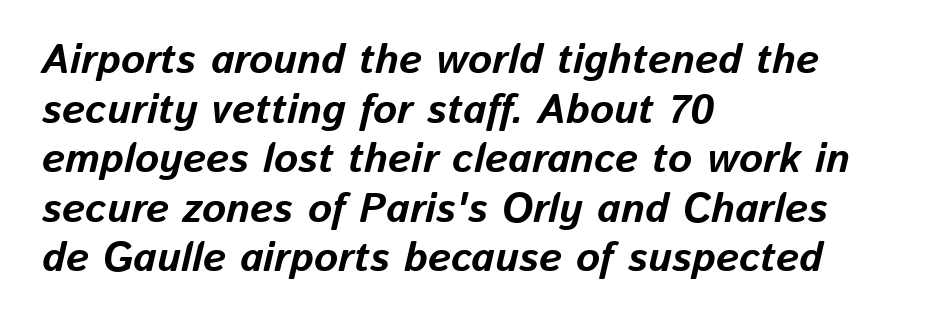
The image shows 41 px bold type, italic (leaning right); set left-aligned, line spacing 1.21x, normal letter spacing, not underlined; low stroke contrast and a medium x-height.
